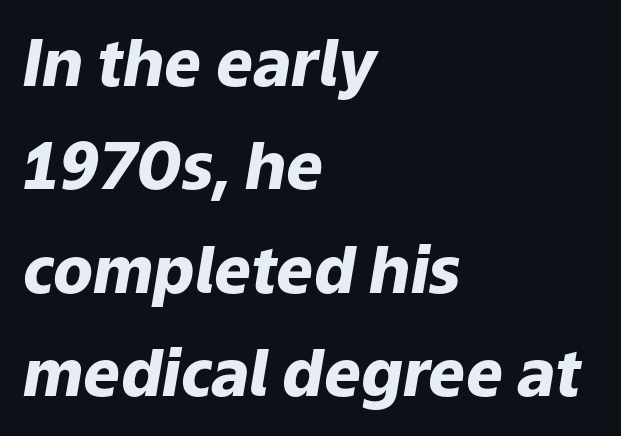
The image shows 65 px heavy type, italic (leaning right); set left-aligned, normal line spacing (1.59x), normal letter spacing, not underlined; low stroke contrast and a medium x-height.
